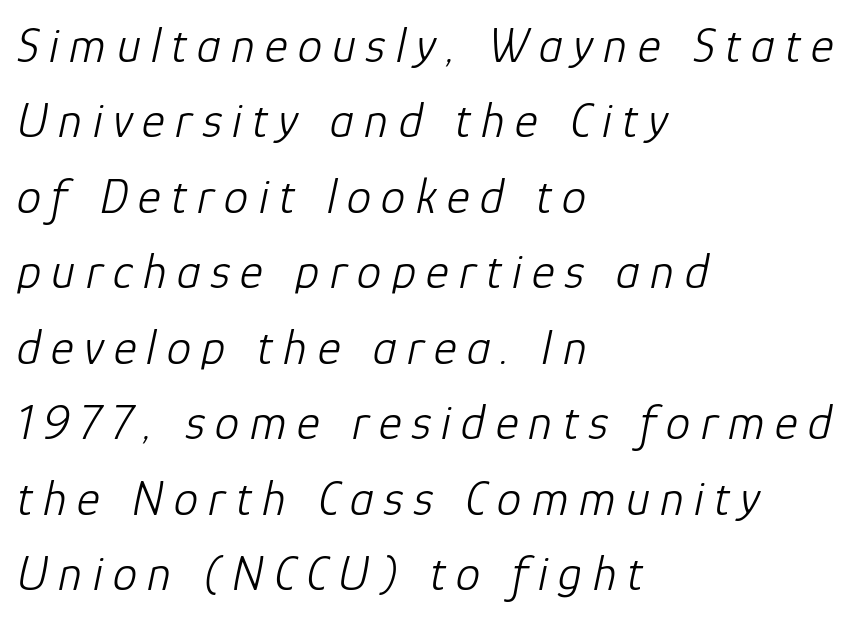
{"italic": "yes", "lean": "right", "slant_degrees": 12, "bold": "no", "weight": "light", "width": "normal", "stroke_contrast": "low", "x_height": "medium", "monospaced": "no", "underline": "no", "align": "left", "line_spacing": "normal", "line_spacing_ratio": 1.54, "letter_spacing": "wide", "letter_spacing_em": 0.21, "glyph_px": 49}
